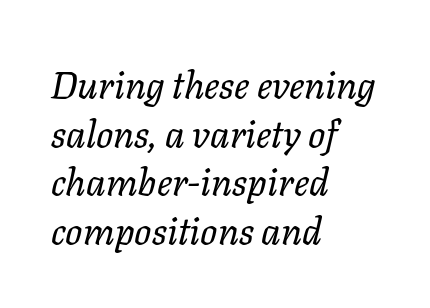
{"italic": "yes", "lean": "right", "slant_degrees": 11, "bold": "no", "weight": "regular", "width": "normal", "stroke_contrast": "low", "x_height": "medium", "monospaced": "no", "underline": "no", "align": "left", "line_spacing": "normal", "line_spacing_ratio": 1.28, "letter_spacing": "normal", "letter_spacing_em": 0.0, "glyph_px": 38}
